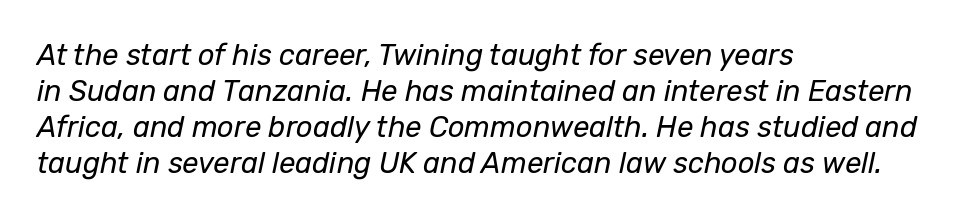
Q: Is the text bold? A: No.
Q: Is the text italic (slanted)? A: Yes, it leans right by about 12 degrees.
Q: Is the text underlined? A: No.
Q: How is the paragraph aligned? A: Left-aligned.
Q: Is the spacing between letters normal or unusually wide? A: Normal.
Q: Width (condensed, normal, or wide)? A: Normal.
Q: Stroke contrast? A: Low.
Q: x-height? A: Medium.
Q: Monospaced? A: No.
